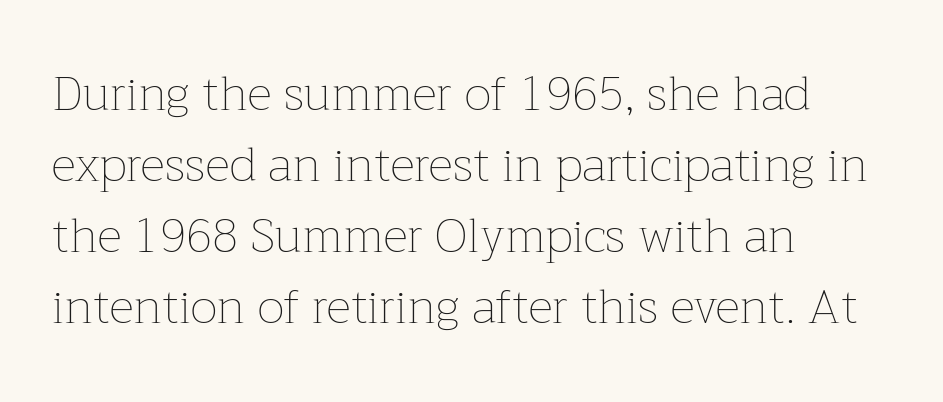
{"italic": "no", "bold": "no", "weight": "thin", "width": "normal", "stroke_contrast": "low", "x_height": "medium", "monospaced": "no", "underline": "no", "align": "left", "line_spacing": "normal", "line_spacing_ratio": 1.48, "letter_spacing": "normal", "letter_spacing_em": 0.0, "glyph_px": 48}
